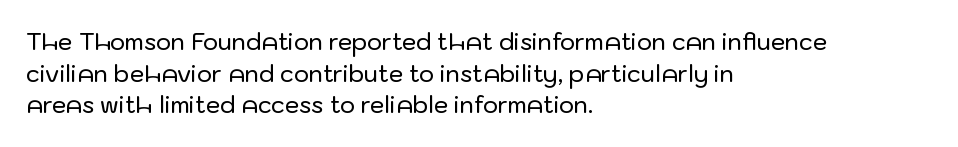
{"italic": "no", "underline": "no", "align": "left", "line_spacing": "normal", "line_spacing_ratio": 1.38, "letter_spacing": "normal", "letter_spacing_em": 0.0, "glyph_px": 23}
